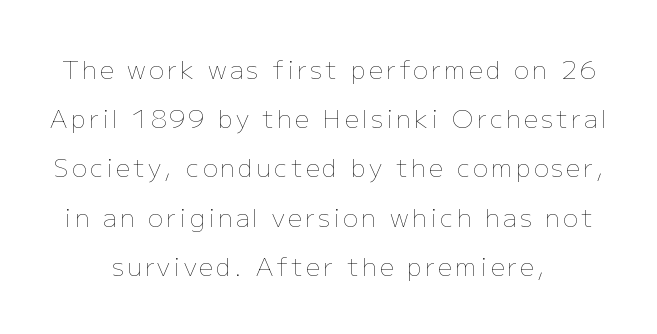
The image shows 25 px text type, upright; set centered, loose line spacing (1.97x), not underlined.
